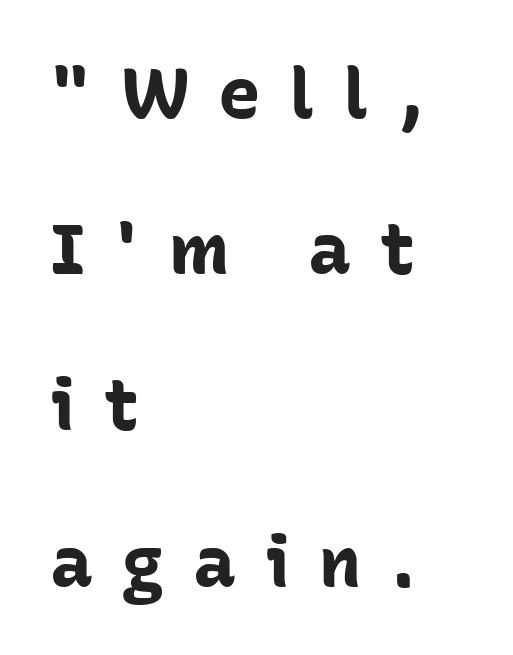
{"serif": "no", "italic": "no", "bold": "yes", "weight": "bold", "width": "normal", "stroke_contrast": "low", "x_height": "medium", "monospaced": "no", "underline": "no", "align": "left", "line_spacing": "loose", "line_spacing_ratio": 2.2, "letter_spacing": "wide", "letter_spacing_em": 0.41, "glyph_px": 71}
